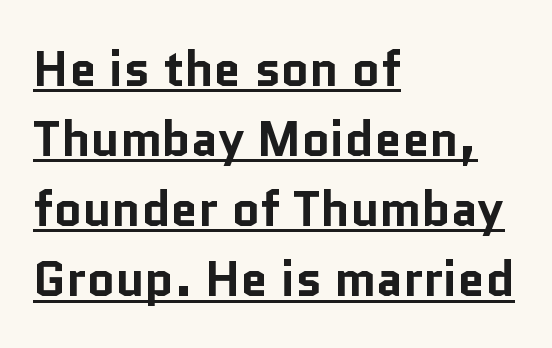
The image shows 49 px bold sans-serif type, upright; set left-aligned, normal line spacing (1.43x), normal letter spacing, underlined; low stroke contrast and a medium x-height.
